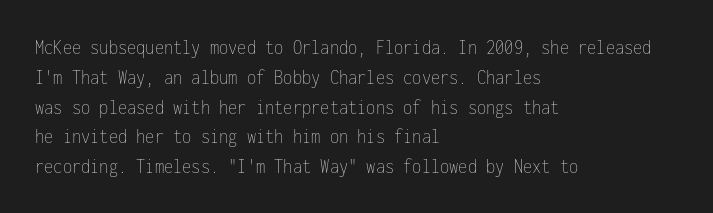
Quick note: interline space is typical. Nothing unusual about the tracking: characters are spaced as the font intends. Unmarked baselines from the first word to the last. No italicization has been applied; the sample stays upright.
